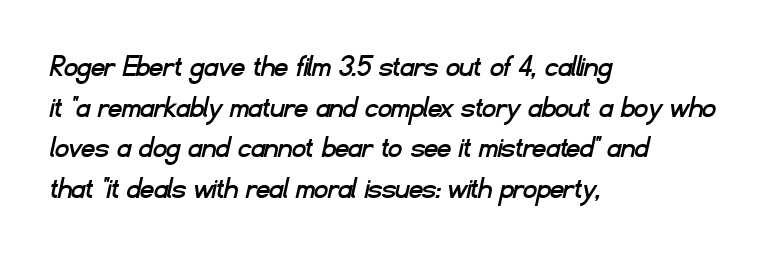
The image shows 33 px sans-serif type; set left-aligned, line spacing 1.23x, normal letter spacing, not underlined; low stroke contrast and a small x-height.
